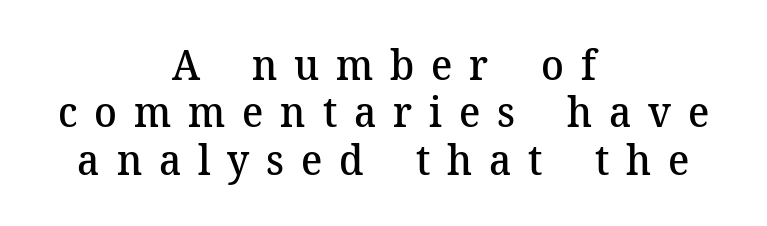
The image shows 42 px semibold serif type, upright; set centered, tight line spacing (1.13x), unusually wide letter spacing (+0.4 em), not underlined; medium stroke contrast and a medium x-height.
